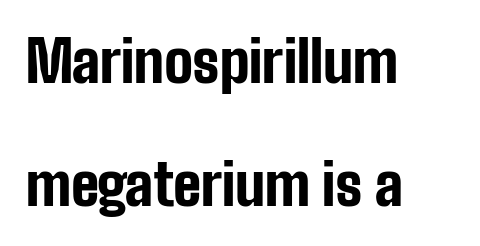
{"serif": "no", "italic": "no", "bold": "yes", "weight": "bold", "width": "condensed", "stroke_contrast": "low", "x_height": "medium", "monospaced": "no", "underline": "no", "align": "left", "line_spacing": "loose", "line_spacing_ratio": 2.16, "letter_spacing": "normal", "letter_spacing_em": 0.0, "glyph_px": 57}
